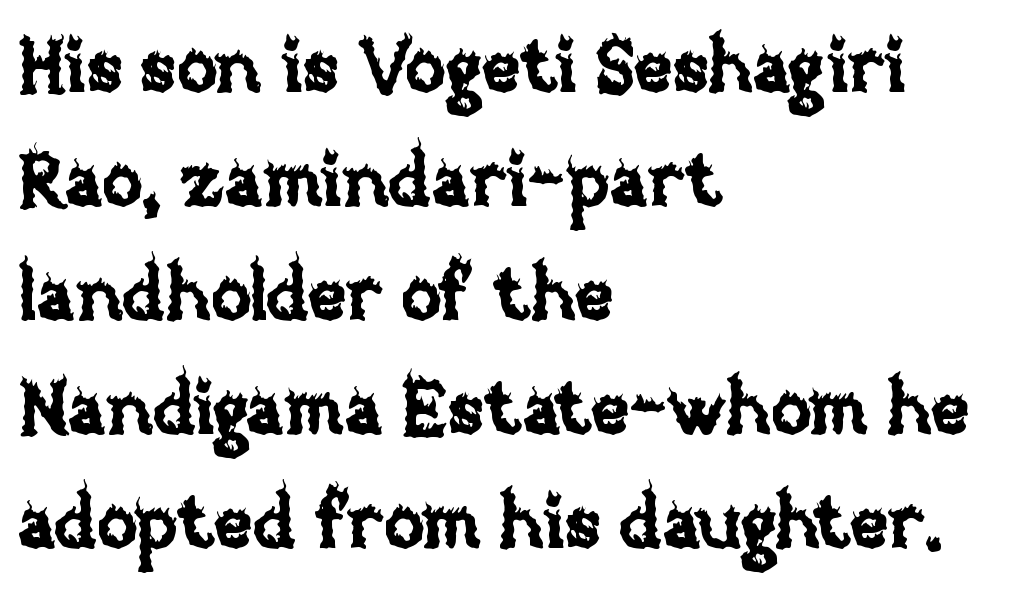
Q: Is the text italic (slanted)? A: No, it is upright.
Q: Is the text underlined? A: No.
Q: How is the paragraph aligned? A: Left-aligned.
Q: Is the spacing between letters normal or unusually wide? A: Normal.
Q: Is the spacing between lines tight, normal or loose? A: Normal.
Q: Width (condensed, normal, or wide)? A: Normal.
Q: Stroke contrast? A: Low.
Q: x-height? A: Large.
Q: Monospaced? A: No.
